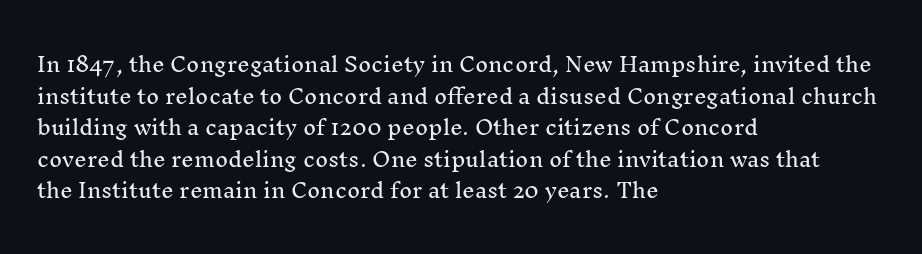
The baseline area is clear. The letterforms sit shoulder to shoulder at normal distance. Each line starts at the same left margin while the right side varies. You can tell it's not italic because the verticals are truly vertical.
